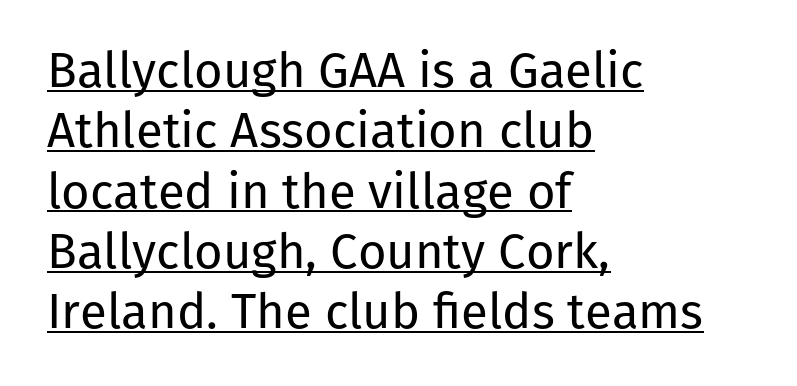
Q: Is the text bold? A: No.
Q: Is the text italic (slanted)? A: No, it is upright.
Q: Is the typeface a serif or a sans-serif typeface? A: Sans-serif.
Q: Is the text underlined? A: Yes.
Q: How is the paragraph aligned? A: Left-aligned.
Q: Is the spacing between letters normal or unusually wide? A: Normal.
Q: Width (condensed, normal, or wide)? A: Normal.
Q: Stroke contrast? A: Low.
Q: x-height? A: Medium.
Q: Monospaced? A: No.
